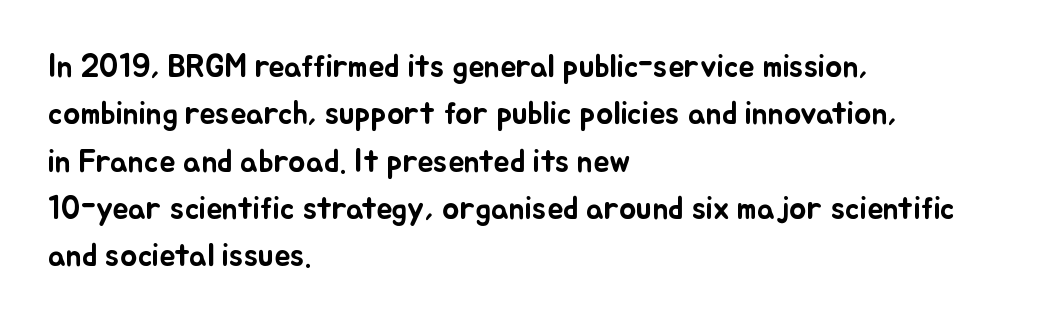
Q: Is the text italic (slanted)? A: No, it is upright.
Q: Is the text underlined? A: No.
Q: How is the paragraph aligned? A: Left-aligned.
Q: Is the spacing between letters normal or unusually wide? A: Normal.
Q: Is the spacing between lines tight, normal or loose? A: Normal.
Q: Width (condensed, normal, or wide)? A: Normal.
Q: Stroke contrast? A: Low.
Q: x-height? A: Small.
Q: Monospaced? A: No.
